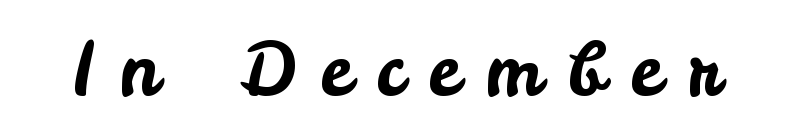
{"serif": "no", "width": "normal", "stroke_contrast": "low", "x_height": "small", "monospaced": "no", "underline": "no", "letter_spacing": "wide", "letter_spacing_em": 0.34, "glyph_px": 74}
